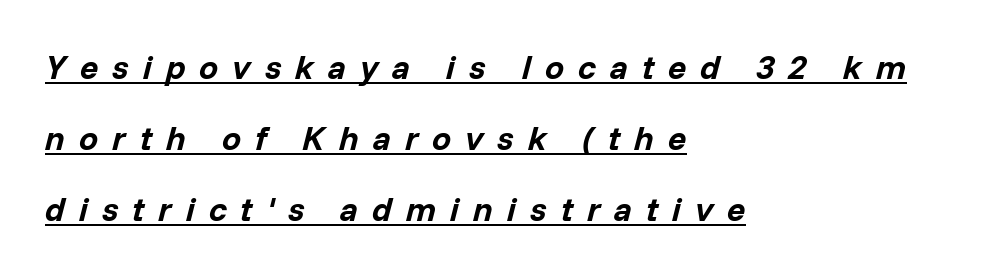
The image shows 34 px bold type, italic (leaning right); set left-aligned, loose line spacing (2.09x), unusually wide letter spacing (+0.41 em), underlined; low stroke contrast and a medium x-height.
